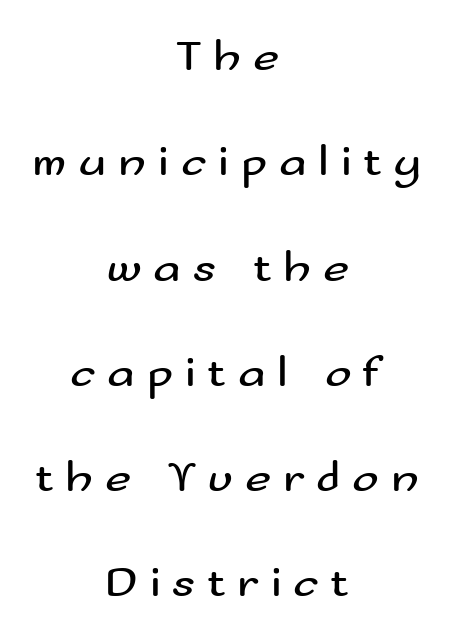
{"serif": "no", "italic": "no", "bold": "no", "weight": "regular", "width": "wide", "stroke_contrast": "medium", "x_height": "small", "monospaced": "no", "underline": "no", "align": "center", "line_spacing": "loose", "line_spacing_ratio": 2.34, "letter_spacing": "wide", "letter_spacing_em": 0.26, "glyph_px": 45}
